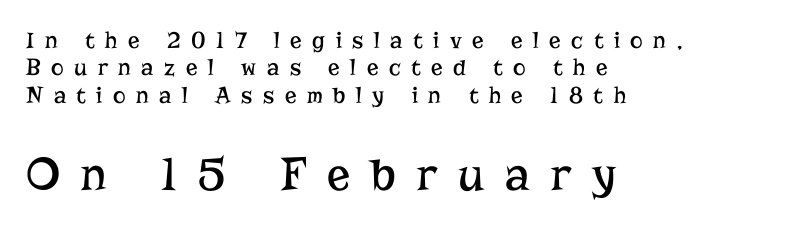
{"serif": "yes", "italic": "no", "bold": "no", "weight": "regular", "width": "normal", "stroke_contrast": "low", "x_height": "medium", "monospaced": "no", "underline": "no", "align": "left", "line_spacing": "tight", "line_spacing_ratio": 1.14, "letter_spacing": "wide", "letter_spacing_em": 0.44, "larger_block": "second", "size_ratio": 2.0, "glyph_px": 48}
